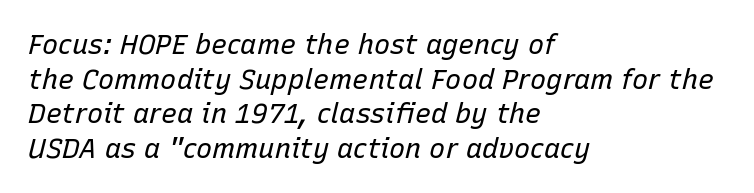
{"italic": "yes", "lean": "right", "slant_degrees": 15, "bold": "no", "underline": "no", "align": "left", "line_spacing": "normal", "line_spacing_ratio": 1.28, "letter_spacing": "normal", "letter_spacing_em": 0.0, "glyph_px": 27}
